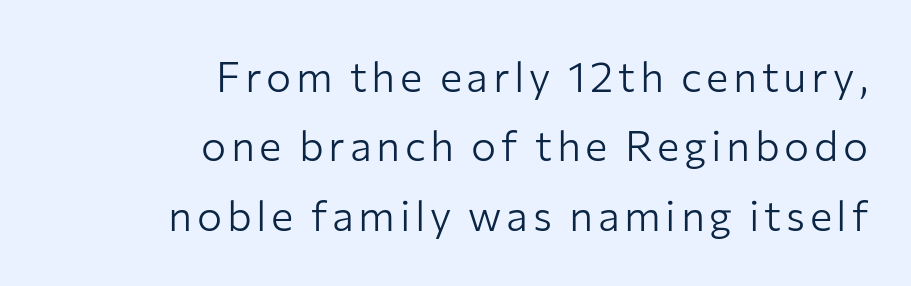
The image shows 42 px light sans-serif type, upright; set right-aligned, normal line spacing (1.65x), not underlined; low stroke contrast and a medium x-height.
